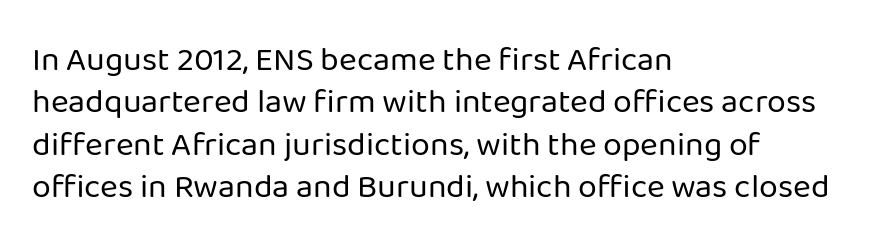
Looks like regular typesetting: each glyph gets only the width it needs. The designer went with a sans here, leaving each stem footless. In CSS terms this would be text-align: left. Check the space under the baseline: it is left empty. The specimen reads as upright at a glance.
